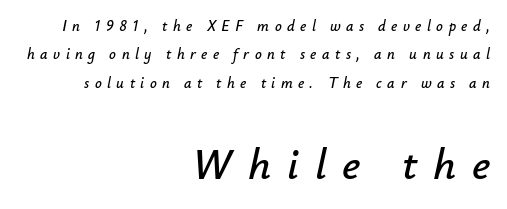
Q: Is the text italic (slanted)? A: Yes, it leans right by about 12 degrees.
Q: Is the text underlined? A: No.
Q: How is the paragraph aligned? A: Right-aligned.
Q: Is the spacing between letters normal or unusually wide? A: Unusually wide.
Q: Is the spacing between lines tight, normal or loose? A: Loose.
Q: Which block of text is set in a larger size, the first (top) or the second (bottom)? A: The second (bottom) one.
Q: Width (condensed, normal, or wide)? A: Normal.
Q: Stroke contrast? A: Low.
Q: x-height? A: Small.
Q: Monospaced? A: No.
